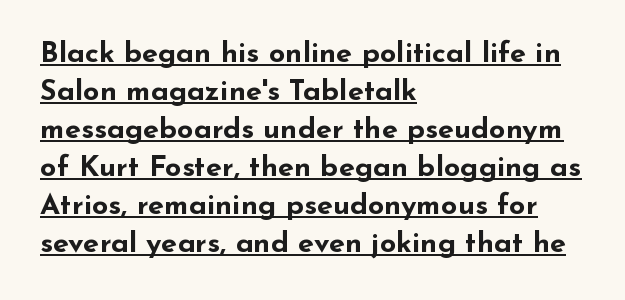
Q: Is the text bold? A: Yes.
Q: Is the text italic (slanted)? A: No, it is upright.
Q: Is the typeface a serif or a sans-serif typeface? A: Sans-serif.
Q: Is the text underlined? A: Yes.
Q: How is the paragraph aligned? A: Left-aligned.
Q: Is the spacing between letters normal or unusually wide? A: Normal.
Q: Is the spacing between lines tight, normal or loose? A: Normal.
Q: Width (condensed, normal, or wide)? A: Wide.
Q: Stroke contrast? A: Low.
Q: x-height? A: Small.
Q: Monospaced? A: No.
